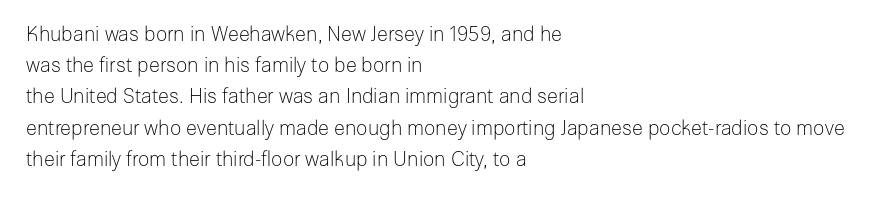
The image shows 20 px text type, upright; set left-aligned, normal line spacing (1.56x), normal letter spacing, not underlined.
